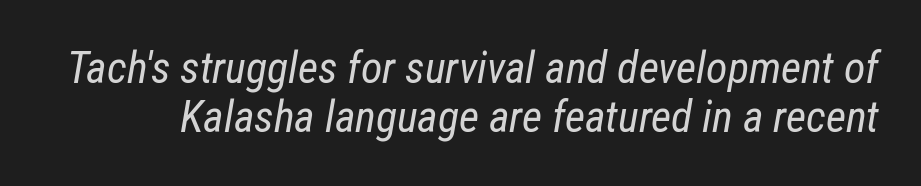
Q: Is the text bold? A: No.
Q: Is the text italic (slanted)? A: Yes, it leans right by about 12 degrees.
Q: Is the text underlined? A: No.
Q: Is the spacing between letters normal or unusually wide? A: Normal.
Q: Is the spacing between lines tight, normal or loose? A: Tight.
Q: Width (condensed, normal, or wide)? A: Condensed.
Q: Stroke contrast? A: Low.
Q: x-height? A: Medium.
Q: Monospaced? A: No.
